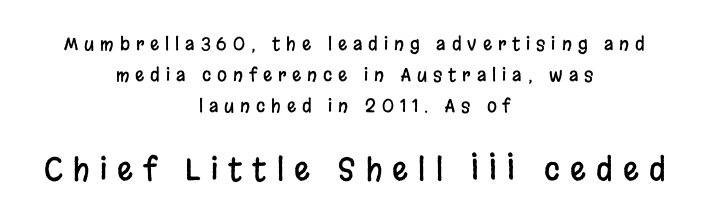
The passage shown has open, widely tracked lettering throughout. Vertical strokes here are truly vertical. In CSS terms this would be text-align: center. The space directly below the letters is spotless. You get the small type first, then a jump to larger type. Are there feet on the stems? There aren't — it's a sans.
